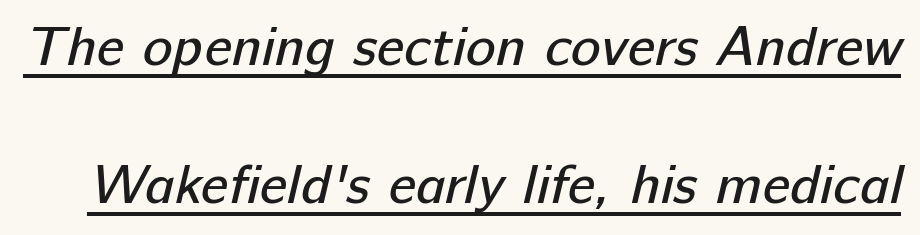
{"serif": "no", "bold": "no", "weight": "regular", "width": "normal", "stroke_contrast": "low", "x_height": "medium", "monospaced": "no", "underline": "yes", "line_spacing": "loose", "line_spacing_ratio": 2.46, "letter_spacing": "normal", "letter_spacing_em": 0.0, "glyph_px": 56}
